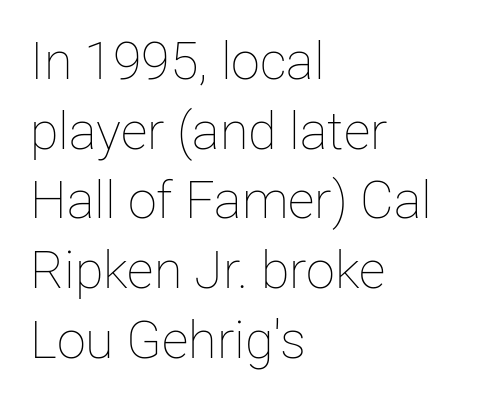
{"italic": "no", "bold": "no", "weight": "thin", "width": "normal", "stroke_contrast": "low", "x_height": "medium", "monospaced": "no", "underline": "no", "align": "left", "line_spacing": "normal", "line_spacing_ratio": 1.34, "letter_spacing": "normal", "letter_spacing_em": 0.0, "glyph_px": 52}
